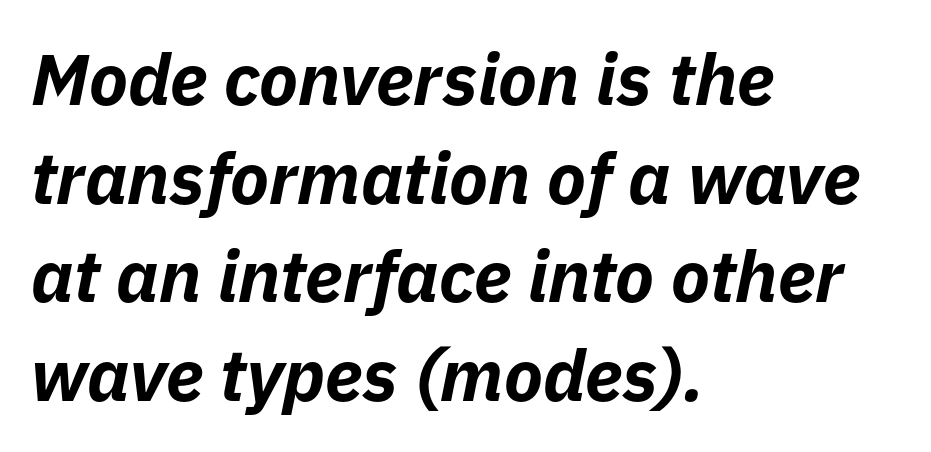
The image shows 72 px bold type, italic (leaning right); set left-aligned, normal line spacing (1.37x), normal letter spacing, not underlined; low stroke contrast and a medium x-height.
